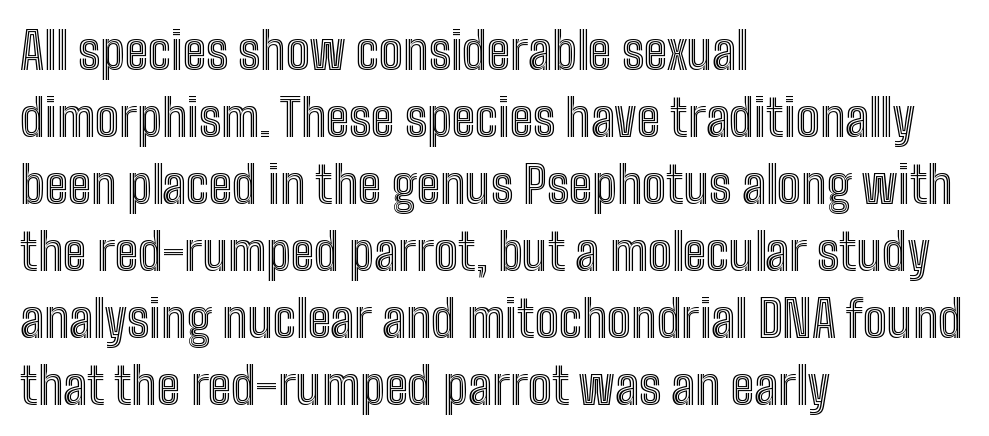
Do the letters lean? They stand straight. One-word summary of the alignment: left. Normally led — the rows are evenly, conventionally spaced. Descender tails drop into unmarked territory.
